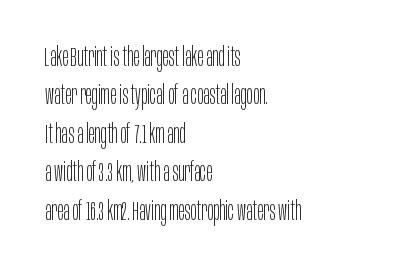
{"italic": "no", "bold": "no", "underline": "no", "align": "left", "line_spacing": "normal", "line_spacing_ratio": 1.48, "letter_spacing": "normal", "letter_spacing_em": 0.0, "glyph_px": 26}
